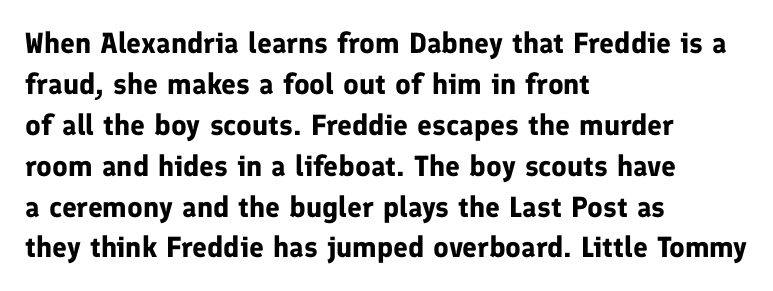
{"serif": "no", "italic": "no", "bold": "yes", "weight": "bold", "width": "normal", "stroke_contrast": "low", "x_height": "medium", "monospaced": "no", "underline": "no", "align": "left", "line_spacing": "normal", "line_spacing_ratio": 1.41, "letter_spacing": "normal", "letter_spacing_em": 0.0, "glyph_px": 29}
